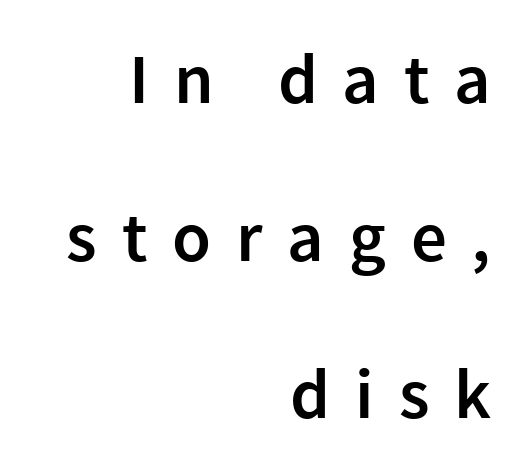
Does the leading feel generous? Absolutely, it's lavish. This is roman type, the default non-slanted kind. The rendering uses natural spacing where letterforms have individual widths. Is the block centered? No — it sits flush against the right margin. A somewhat darkened texture: the type is semibold rather than bold. The font family rendered here belongs to the sans-serif group.
